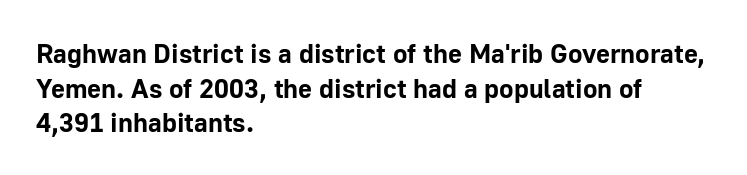
Q: Is the text bold? A: Yes.
Q: Is the text italic (slanted)? A: No, it is upright.
Q: Is the text underlined? A: No.
Q: How is the paragraph aligned? A: Left-aligned.
Q: Is the spacing between letters normal or unusually wide? A: Normal.
Q: Is the spacing between lines tight, normal or loose? A: Normal.
